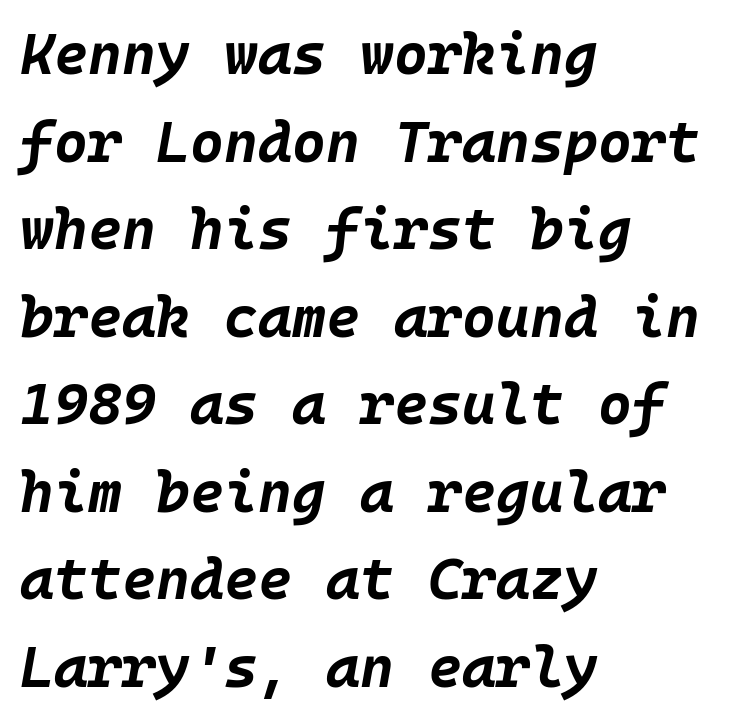
The image shows 58 px bold type, italic (leaning right); set left-aligned, normal line spacing (1.51x), normal letter spacing, not underlined; low stroke contrast and a large x-height.
